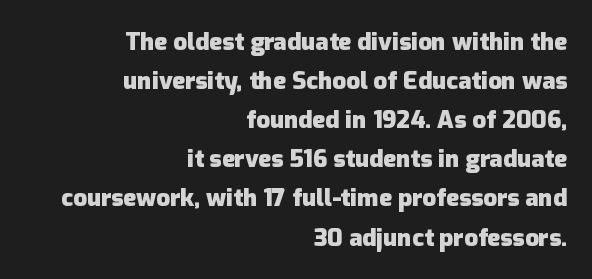
The rendering uses a bold face; every stroke is thick and dark. Descenders hang freely into open space. A typesetter would call this zero additional tracking. The passage shown stacks its lines at a standard gap. Line endings align vertically; line beginnings do not. Designer's note — italics off, roman on.
